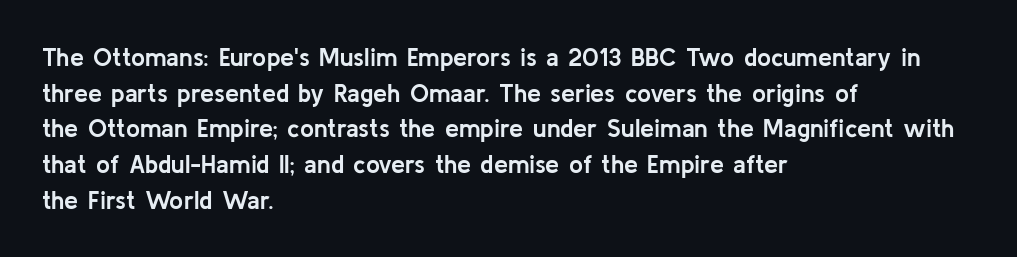
{"italic": "no", "bold": "yes", "underline": "no", "align": "left", "line_spacing": "normal", "line_spacing_ratio": 1.43, "letter_spacing": "normal", "letter_spacing_em": 0.0, "glyph_px": 25}
